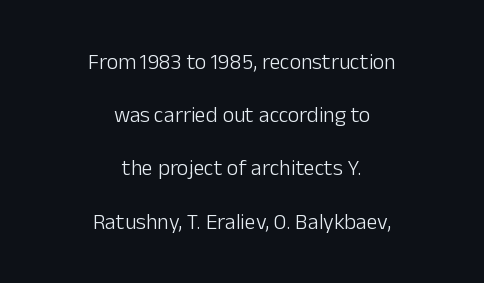
The letters stand straight up with perfectly vertical stems. Honestly, there is no underline to notice here at all. The passage shown has conventional tracking throughout. A light-to-regular cut is what we see here. The rag falls on both sides of this text block equally.
